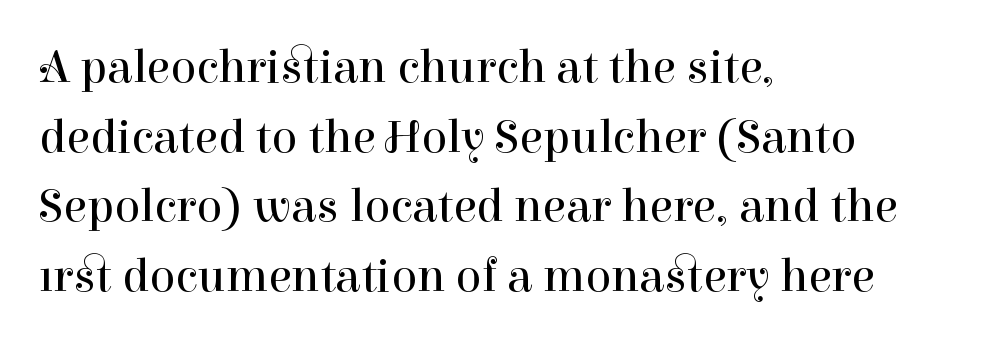
The image shows 48 px regular-weight serif type, upright; set left-aligned, normal line spacing (1.45x), normal letter spacing, not underlined; high stroke contrast and a medium x-height.
